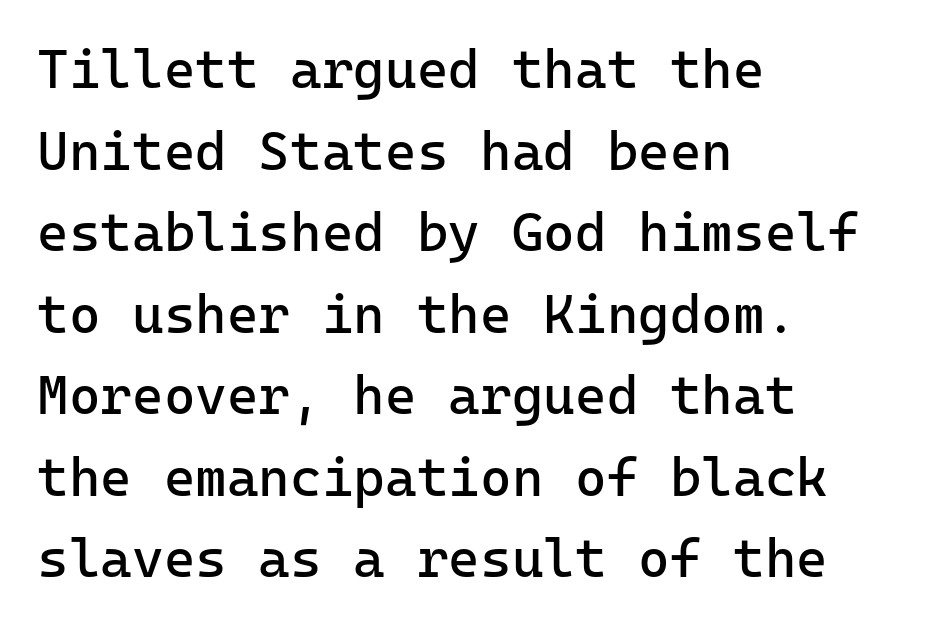
The image shows 54 px regular-weight sans-serif type, upright, monospaced; set left-aligned, normal line spacing (1.51x), normal letter spacing, not underlined; low stroke contrast and a medium x-height.
